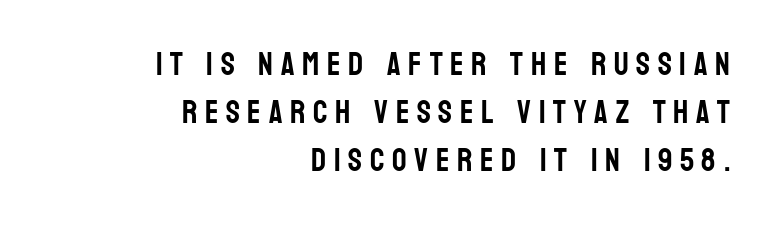
The image shows 32 px condensed sans-serif type, upright; set right-aligned, normal line spacing (1.5x), unusually wide letter spacing (+0.24 em), not underlined; low stroke contrast and a large x-height.
